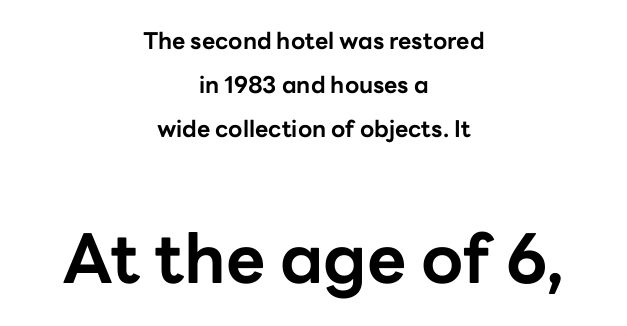
Q: Is the text bold? A: Yes.
Q: Is the text italic (slanted)? A: No, it is upright.
Q: Is the typeface a serif or a sans-serif typeface? A: Sans-serif.
Q: Is the text underlined? A: No.
Q: How is the paragraph aligned? A: Centered.
Q: Is the spacing between letters normal or unusually wide? A: Normal.
Q: Is the spacing between lines tight, normal or loose? A: Loose.
Q: Which block of text is set in a larger size, the first (top) or the second (bottom)? A: The second (bottom) one.
Q: Width (condensed, normal, or wide)? A: Normal.
Q: Stroke contrast? A: Low.
Q: x-height? A: Medium.
Q: Monospaced? A: No.
